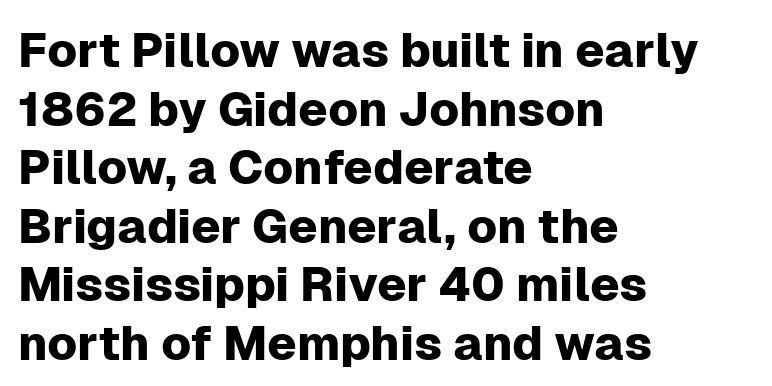
{"serif": "no", "italic": "no", "width": "normal", "stroke_contrast": "low", "x_height": "medium", "monospaced": "no", "underline": "no", "align": "left", "line_spacing_ratio": 1.22, "letter_spacing": "normal", "letter_spacing_em": 0.0, "glyph_px": 48}
